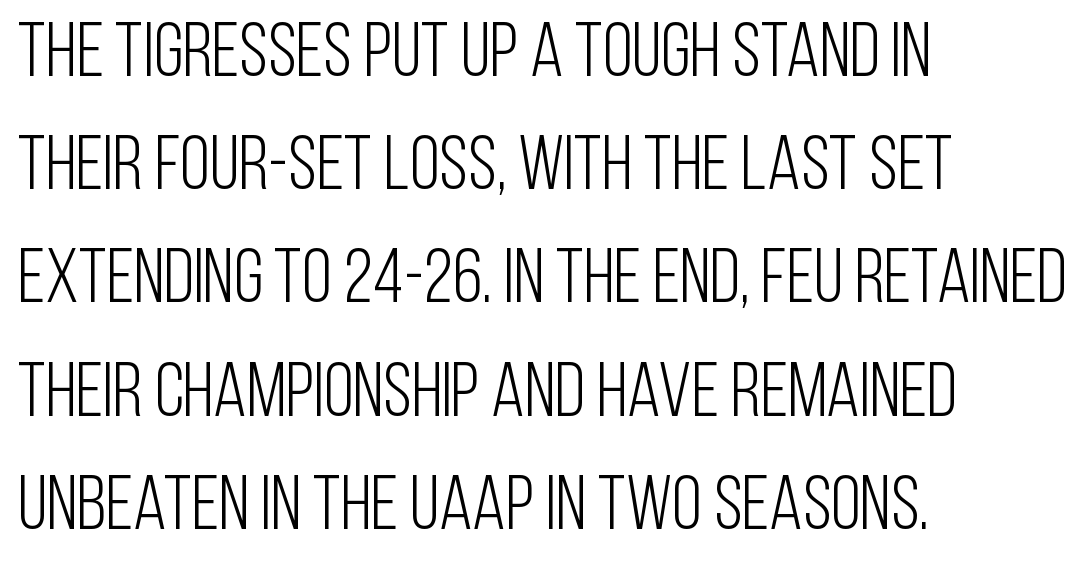
Successive baselines arrive at the customary interval. Each letter keeps its own natural width here, so spacing adapts to shape. A typesetter would mark this as roman, not italic. Casual observation: everything's shoved over to the left. The face looks like a standard text weight, possibly lighter.
